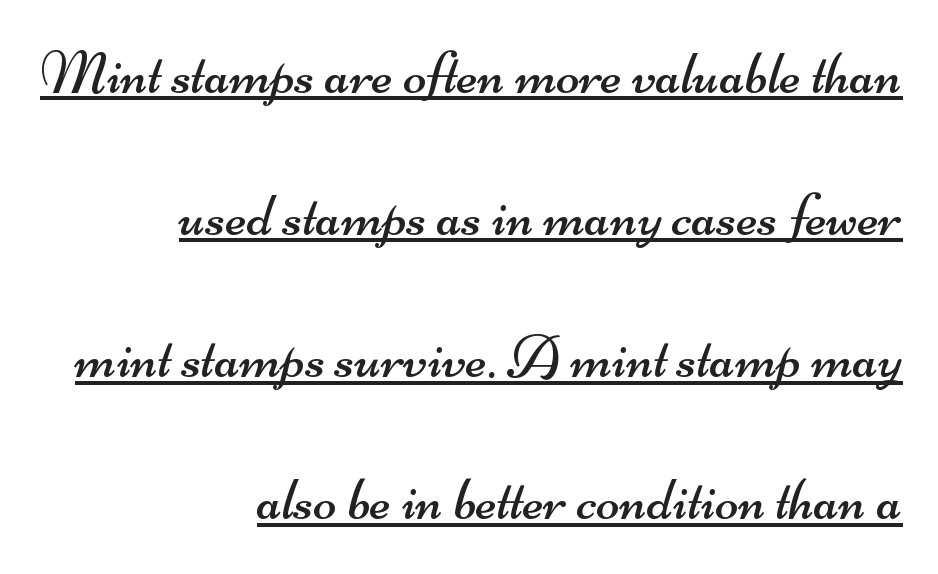
The image shows 61 px regular-weight, wide sans-serif type; set right-aligned, loose line spacing (2.33x), normal letter spacing, underlined; medium stroke contrast and a small x-height.
